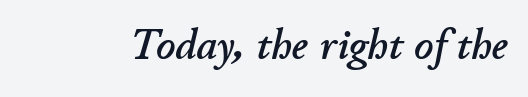
Q: Is the text italic (slanted)? A: Yes, it leans right by about 11 degrees.
Q: Is the text underlined? A: No.
Q: Is the spacing between letters normal or unusually wide? A: Normal.
Q: Width (condensed, normal, or wide)? A: Normal.
Q: Stroke contrast? A: Low.
Q: x-height? A: Small.
Q: Monospaced? A: No.
